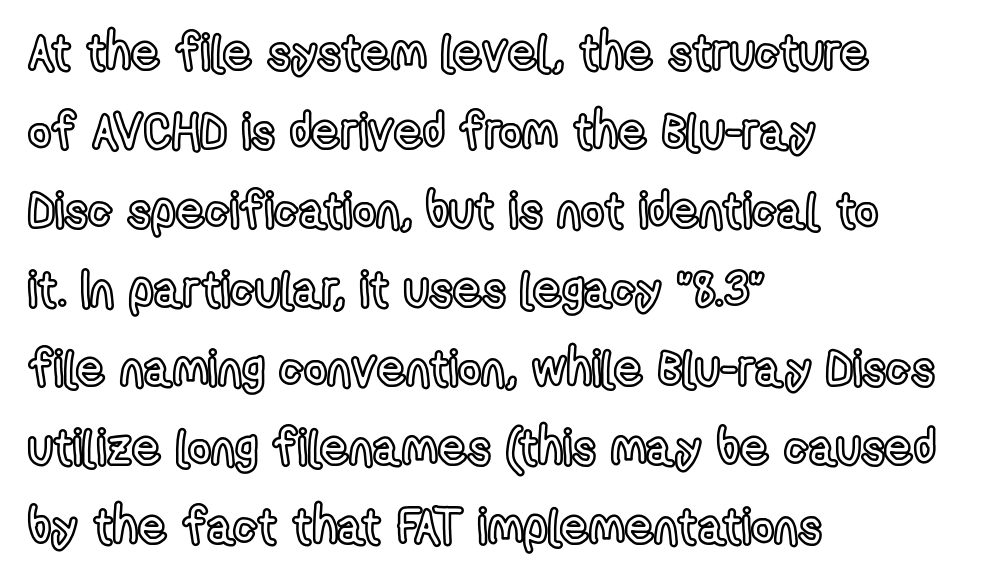
{"italic": "no", "width": "condensed", "x_height": "medium", "monospaced": "no", "underline": "no", "align": "left", "line_spacing": "normal", "line_spacing_ratio": 1.58, "letter_spacing": "normal", "letter_spacing_em": 0.0, "glyph_px": 50}
